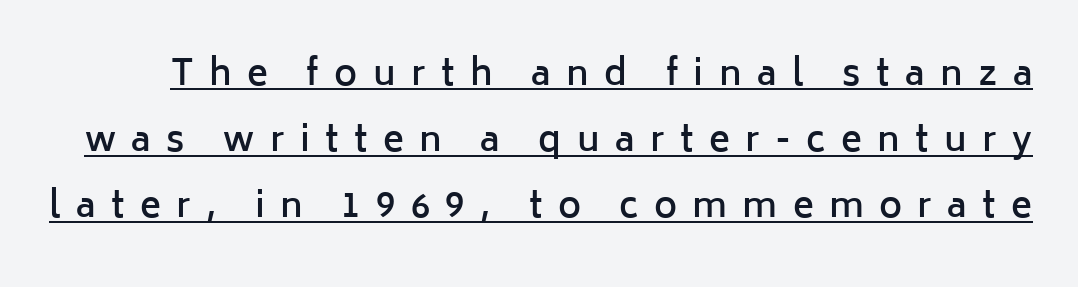
The glyphs are accompanied by a horizontal stroke just below them. It's the straight-up-and-down kind of type. Spacing between characters has been opened up far beyond the box default. Does the weight exceed regular? Yes, but only to semibold. A typesetter would call this proportional, since set widths differ per character.
